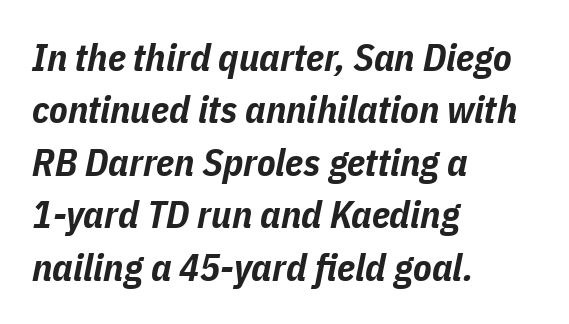
Q: Is the text bold? A: Yes.
Q: Is the text italic (slanted)? A: Yes, it leans right by about 11 degrees.
Q: Is the text underlined? A: No.
Q: How is the paragraph aligned? A: Left-aligned.
Q: Is the spacing between letters normal or unusually wide? A: Normal.
Q: Is the spacing between lines tight, normal or loose? A: Normal.
Q: Width (condensed, normal, or wide)? A: Condensed.
Q: Stroke contrast? A: Low.
Q: x-height? A: Medium.
Q: Monospaced? A: No.
